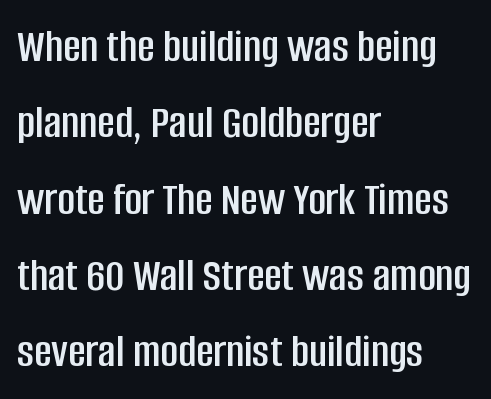
The image shows 48 px condensed sans-serif type, upright; set left-aligned, normal line spacing (1.59x), normal letter spacing, not underlined; low stroke contrast and a large x-height.
